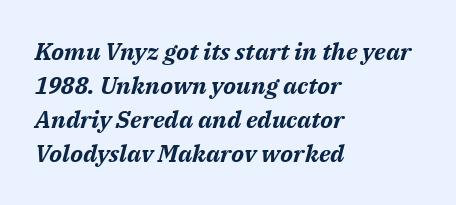
The image shows 24 px bold type, italic (leaning right); set left-aligned, normal line spacing (1.42x), normal letter spacing, not underlined.
